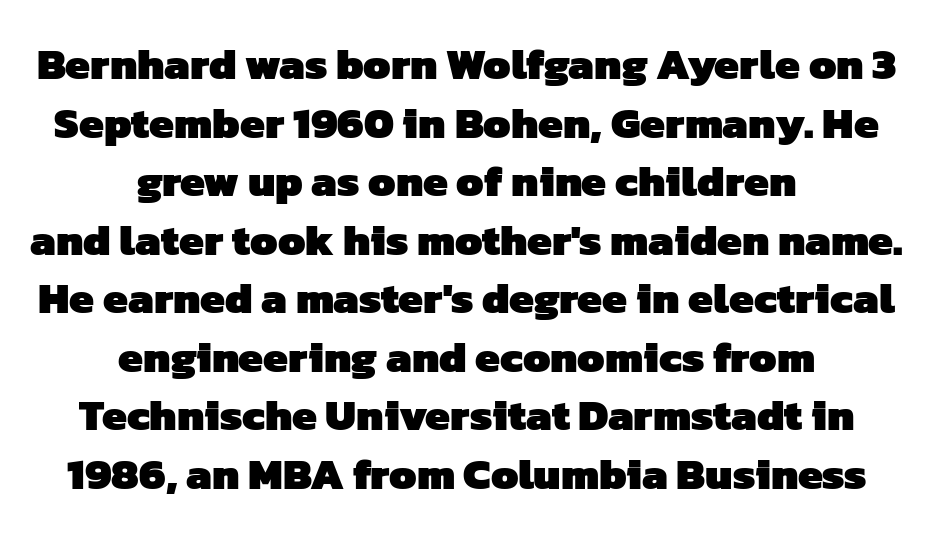
The image shows 44 px heavy sans-serif type; set centered, normal line spacing (1.33x), normal letter spacing, not underlined; low stroke contrast and a medium x-height.
